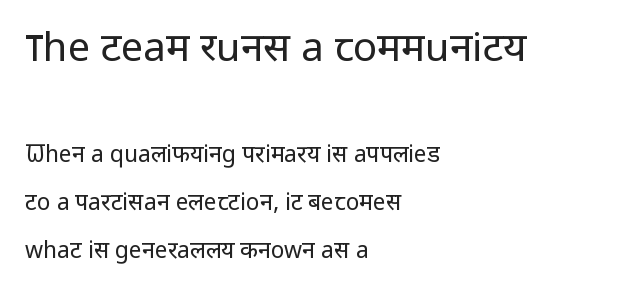
The image shows 40 px regular-weight sans-serif type, upright; set left-aligned, loose line spacing (2.09x), normal letter spacing, not underlined; the first (top) block is 1.74x larger; low stroke contrast and a medium x-height.
